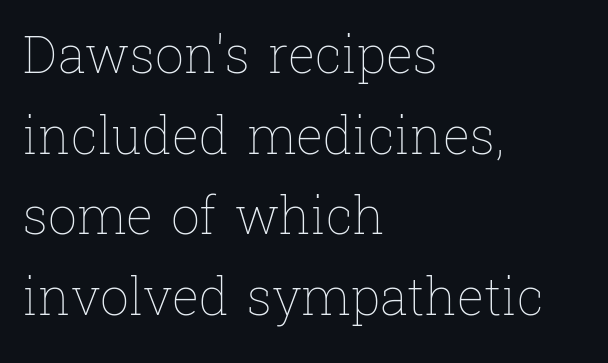
The image shows 51 px thin type, upright; set left-aligned, normal line spacing (1.58x), normal letter spacing, not underlined; low stroke contrast and a medium x-height.
